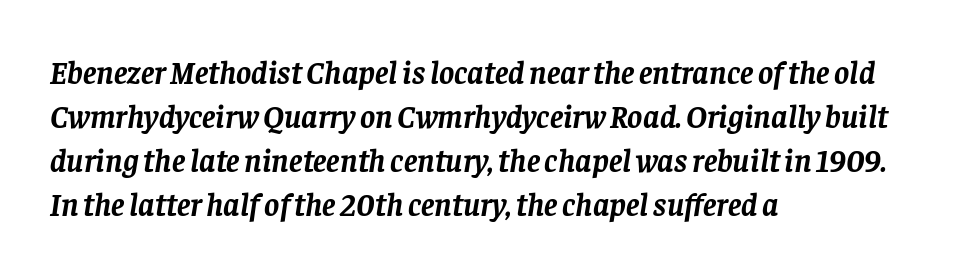
{"serif": "yes", "italic": "yes", "lean": "right", "slant_degrees": 8, "bold": "yes", "weight": "semibold", "width": "normal", "stroke_contrast": "low", "x_height": "large", "monospaced": "no", "underline": "no", "align": "left", "line_spacing": "normal", "line_spacing_ratio": 1.38, "letter_spacing": "normal", "letter_spacing_em": 0.0, "glyph_px": 32}
